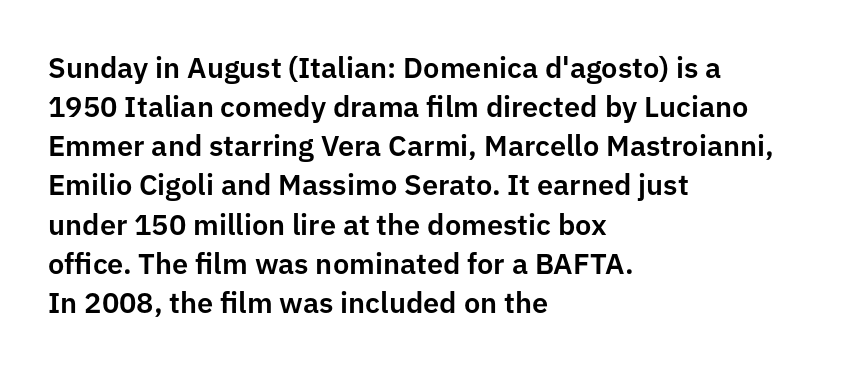
The image shows 29 px sans-serif type, upright; set left-aligned, normal line spacing (1.35x), normal letter spacing, not underlined; low stroke contrast and a medium x-height.
